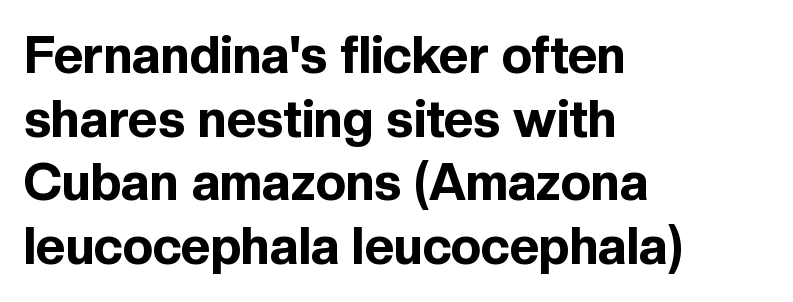
Quick note: not italic, upright. Leading matches the norm, producing a regular column. The compositor pushed each line to the left boundary. Rule under the text: the space is simply empty.
